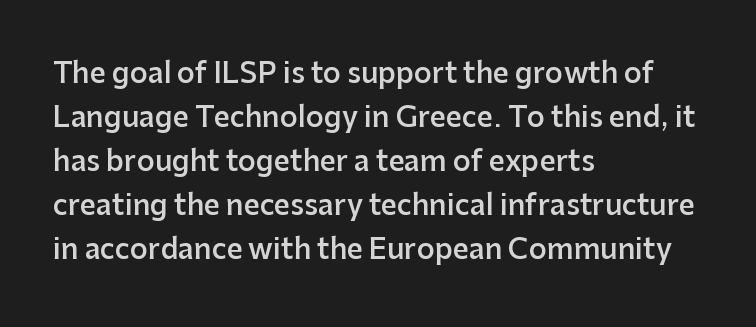
The image shows 28 px semibold sans-serif type, upright; set left-aligned, normal line spacing (1.57x), normal letter spacing, not underlined; low stroke contrast and a medium x-height.
